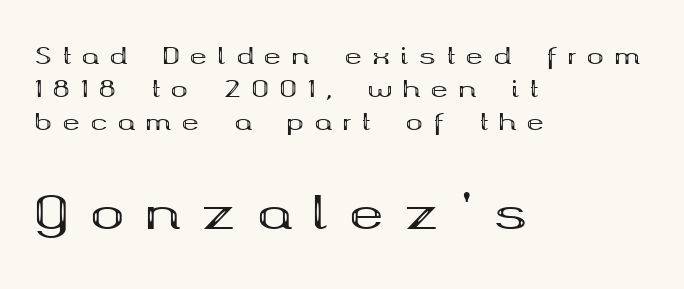
Q: Is the text bold? A: Yes.
Q: Is the text italic (slanted)? A: No, it is upright.
Q: Is the typeface a serif or a sans-serif typeface? A: Serif.
Q: Is the text underlined? A: No.
Q: How is the paragraph aligned? A: Left-aligned.
Q: Is the spacing between letters normal or unusually wide? A: Unusually wide.
Q: Is the spacing between lines tight, normal or loose? A: Normal.
Q: Which block of text is set in a larger size, the first (top) or the second (bottom)? A: The second (bottom) one.
Q: Width (condensed, normal, or wide)? A: Wide.
Q: Stroke contrast? A: Medium.
Q: x-height? A: Medium.
Q: Monospaced? A: No.
